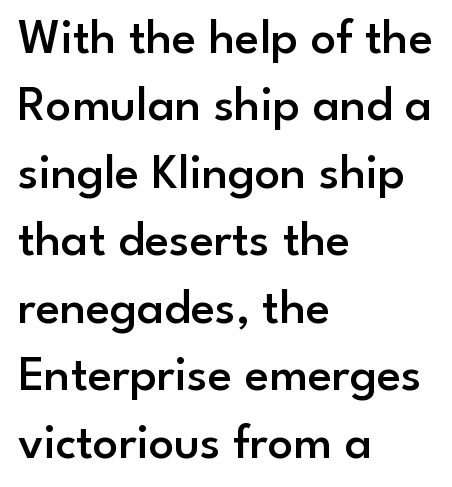
The image shows 50 px semibold sans-serif type, upright; set left-aligned, normal line spacing (1.35x), normal letter spacing, not underlined; low stroke contrast and a small x-height.
